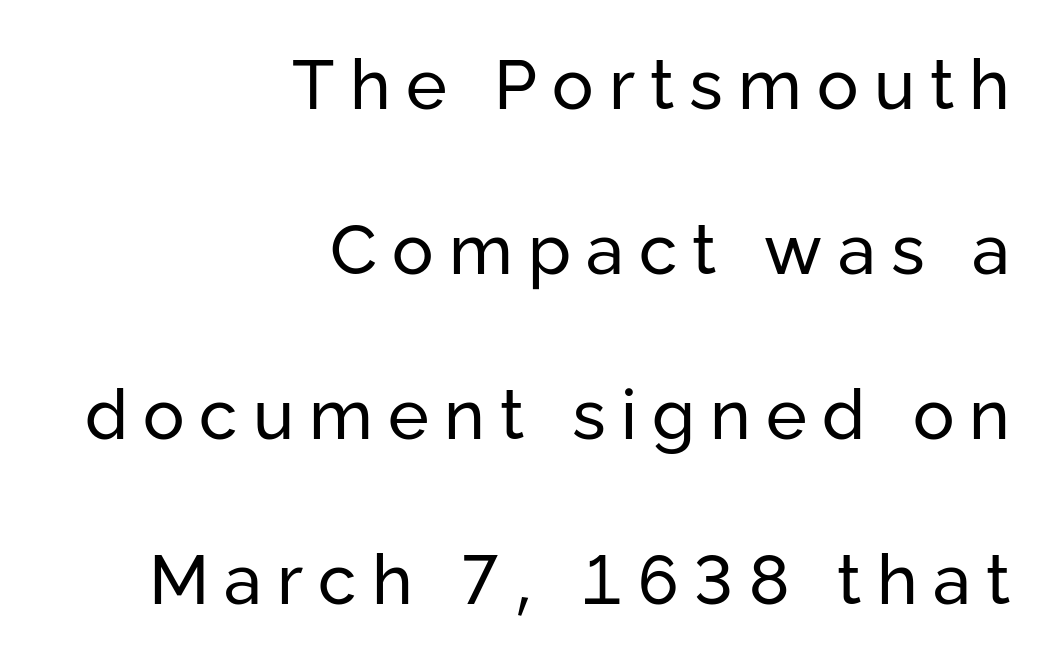
What stands out about the letter spacing? Its width — letters are far apart. The letters advance in unequal steps, a hallmark of proportional type. A typesetter would call this leading open, well beyond the default. No chunkiness to these letters — they're not bold.
